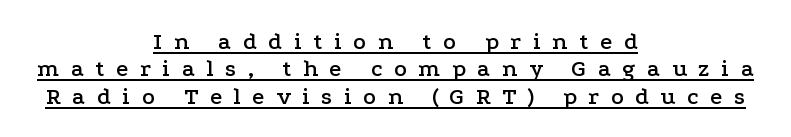
{"italic": "no", "underline": "yes", "align": "center", "line_spacing": "tight", "line_spacing_ratio": 1.14, "letter_spacing": "wide", "letter_spacing_em": 0.48, "glyph_px": 24}
